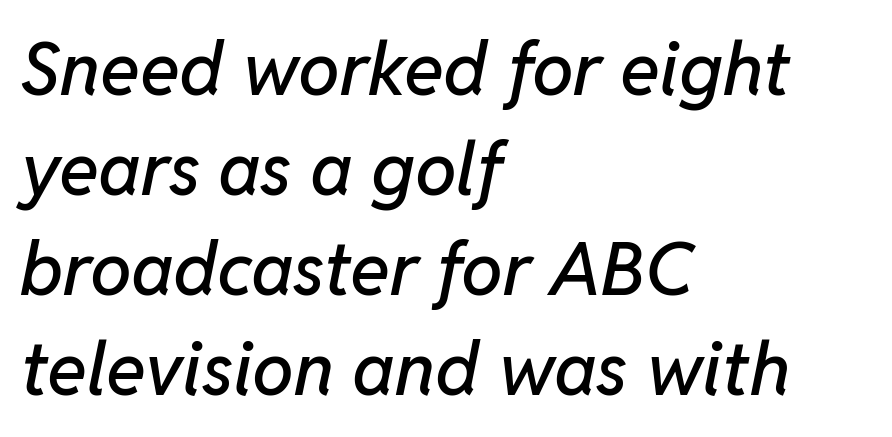
Q: Is the text italic (slanted)? A: Yes, it leans right by about 11 degrees.
Q: Is the text underlined? A: No.
Q: How is the paragraph aligned? A: Left-aligned.
Q: Is the spacing between letters normal or unusually wide? A: Normal.
Q: Is the spacing between lines tight, normal or loose? A: Normal.
Q: Width (condensed, normal, or wide)? A: Normal.
Q: Stroke contrast? A: Low.
Q: x-height? A: Medium.
Q: Monospaced? A: No.
